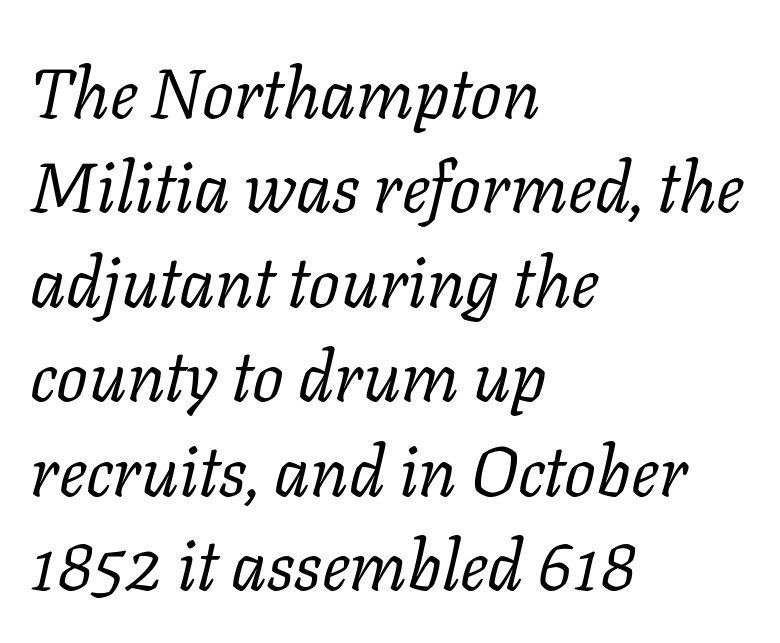
The image shows 70 px regular-weight serif type, italic (leaning right); set left-aligned, normal line spacing (1.35x), normal letter spacing, not underlined; low stroke contrast and a medium x-height.
